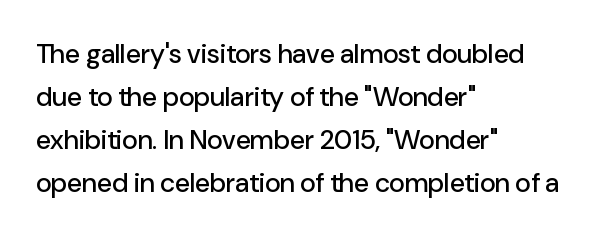
The image shows 27 px text type, upright; set left-aligned, normal line spacing (1.59x), normal letter spacing, not underlined.
